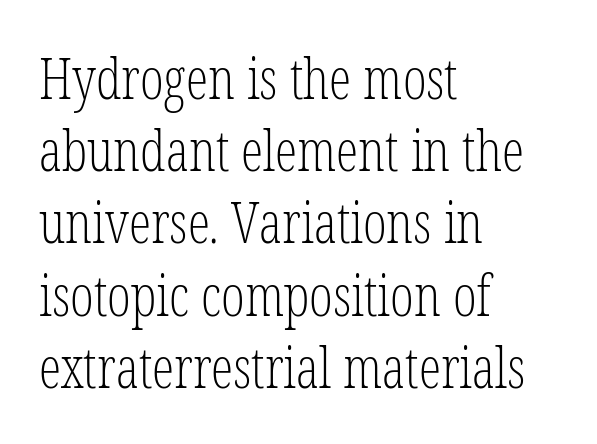
{"serif": "yes", "italic": "no", "bold": "no", "weight": "light", "width": "condensed", "stroke_contrast": "low", "x_height": "medium", "monospaced": "no", "underline": "no", "align": "left", "line_spacing": "normal", "line_spacing_ratio": 1.29, "letter_spacing": "normal", "letter_spacing_em": 0.0, "glyph_px": 56}
